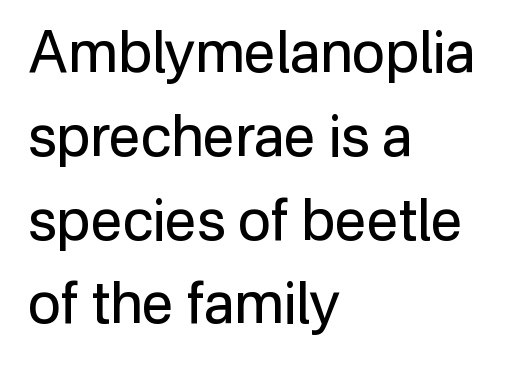
Q: Is the text bold? A: No.
Q: Is the text italic (slanted)? A: No, it is upright.
Q: Is the typeface a serif or a sans-serif typeface? A: Sans-serif.
Q: Is the text underlined? A: No.
Q: How is the paragraph aligned? A: Left-aligned.
Q: Is the spacing between letters normal or unusually wide? A: Normal.
Q: Is the spacing between lines tight, normal or loose? A: Normal.
Q: Width (condensed, normal, or wide)? A: Normal.
Q: Stroke contrast? A: Low.
Q: x-height? A: Medium.
Q: Monospaced? A: No.
